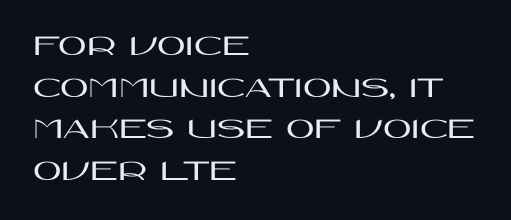
Q: Is the text italic (slanted)? A: No, it is upright.
Q: Is the typeface a serif or a sans-serif typeface? A: Sans-serif.
Q: Is the text underlined? A: No.
Q: How is the paragraph aligned? A: Left-aligned.
Q: Is the spacing between letters normal or unusually wide? A: Normal.
Q: Is the spacing between lines tight, normal or loose? A: Normal.
Q: Width (condensed, normal, or wide)? A: Wide.
Q: Stroke contrast? A: High.
Q: x-height? A: Large.
Q: Monospaced? A: No.
